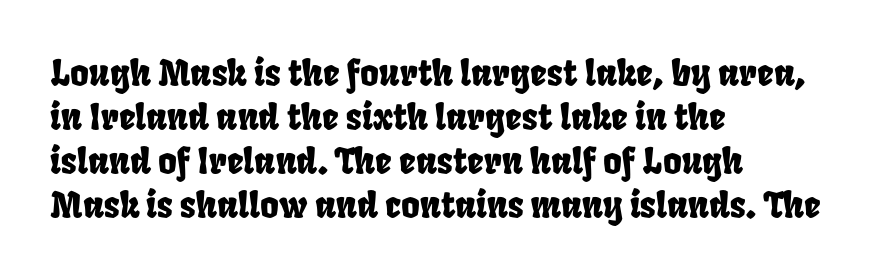
{"width": "condensed", "stroke_contrast": "low", "x_height": "large", "monospaced": "no", "underline": "no", "align": "left", "line_spacing_ratio": 1.22, "letter_spacing": "normal", "letter_spacing_em": 0.0, "glyph_px": 36}
